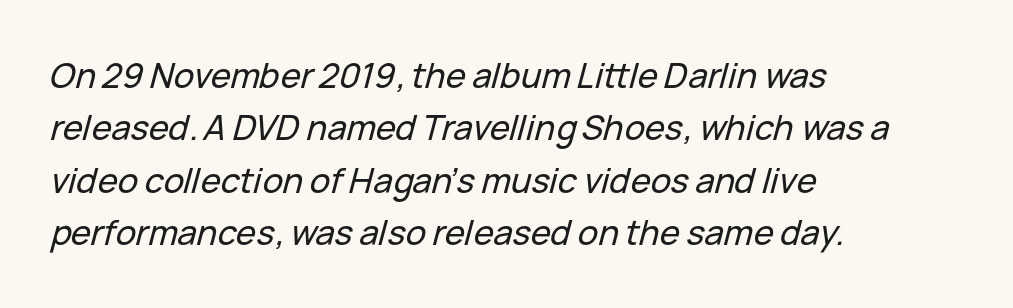
Varying glyph widths throughout — classic text-font behaviour. Between one letter and the next there's only the usual sliver of space. Line spacing here is normal. Just letters on the line, the space beneath them empty.
